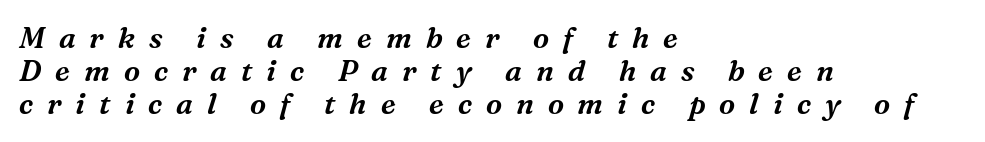
The specimen omits any rule beneath the text block's lines. The rendering inserts visible extra space after every character. An italicized treatment has been applied to the whole sample. These lines are set flush left with a ragged right edge. You could barely slide anything between these rows.
